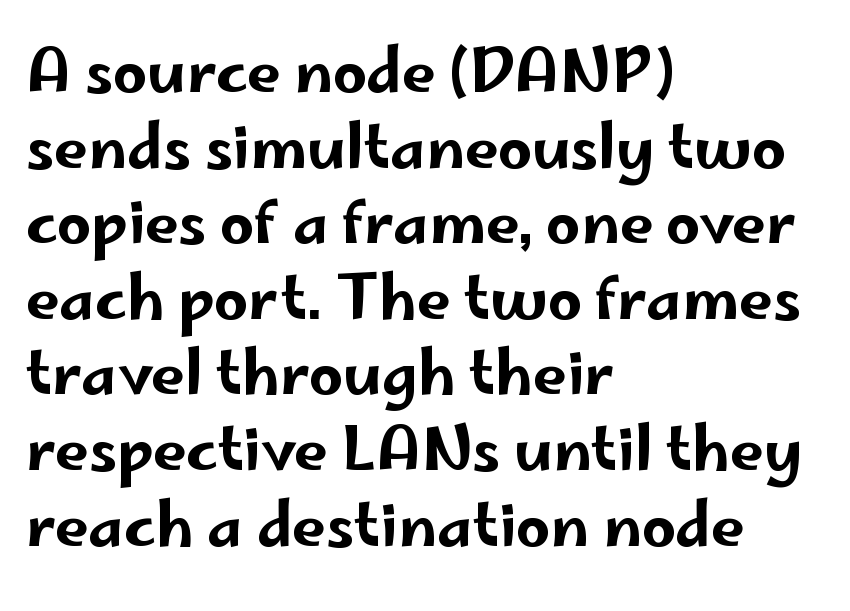
{"serif": "no", "italic": "no", "width": "wide", "stroke_contrast": "low", "x_height": "small", "monospaced": "no", "underline": "no", "align": "left", "line_spacing": "normal", "line_spacing_ratio": 1.26, "letter_spacing": "normal", "letter_spacing_em": 0.0, "glyph_px": 60}
